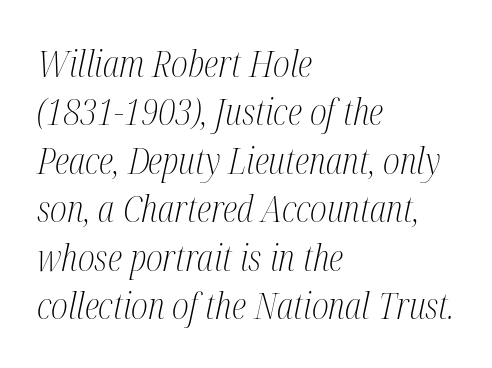
Q: Is the text bold? A: No.
Q: Is the text italic (slanted)? A: Yes, it leans right by about 12 degrees.
Q: Is the typeface a serif or a sans-serif typeface? A: Serif.
Q: Is the text underlined? A: No.
Q: How is the paragraph aligned? A: Left-aligned.
Q: Is the spacing between letters normal or unusually wide? A: Normal.
Q: Is the spacing between lines tight, normal or loose? A: Normal.
Q: Width (condensed, normal, or wide)? A: Condensed.
Q: Stroke contrast? A: Medium.
Q: x-height? A: Medium.
Q: Monospaced? A: No.
